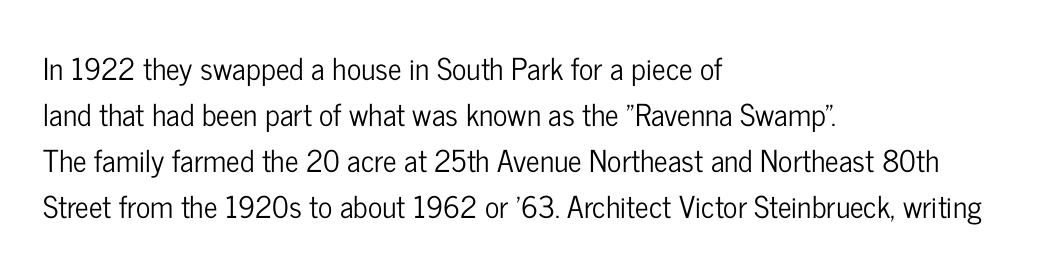
Q: Is the text italic (slanted)? A: No, it is upright.
Q: Is the typeface a serif or a sans-serif typeface? A: Sans-serif.
Q: Is the text underlined? A: No.
Q: How is the paragraph aligned? A: Left-aligned.
Q: Is the spacing between letters normal or unusually wide? A: Normal.
Q: Is the spacing between lines tight, normal or loose? A: Normal.
Q: Width (condensed, normal, or wide)? A: Condensed.
Q: Stroke contrast? A: Low.
Q: x-height? A: Medium.
Q: Monospaced? A: No.
